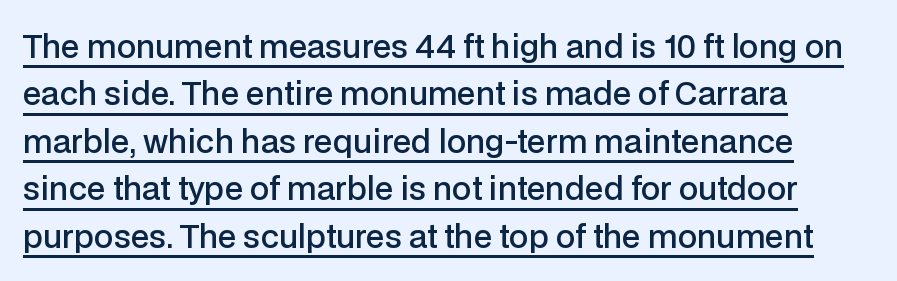
{"serif": "no", "italic": "no", "bold": "semi", "weight": "semibold", "width": "normal", "stroke_contrast": "low", "x_height": "medium", "monospaced": "no", "underline": "yes", "align": "left", "line_spacing": "normal", "line_spacing_ratio": 1.53, "letter_spacing": "normal", "letter_spacing_em": 0.0, "glyph_px": 31}
